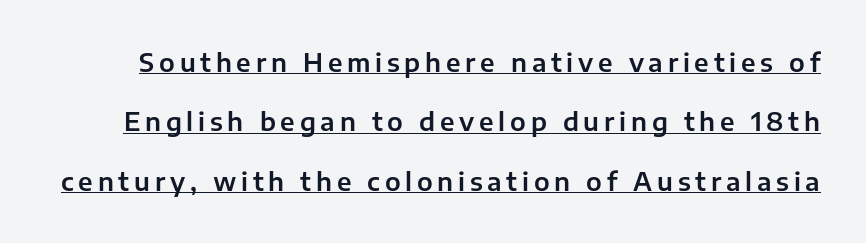
The image shows 25 px text type, upright; set loose line spacing (2.38x), underlined.
